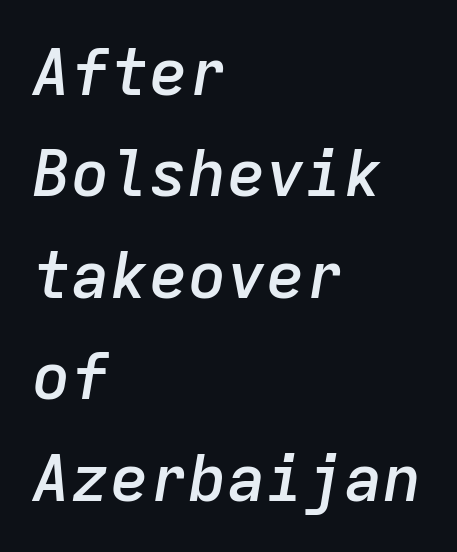
Successive baselines arrive at the customary interval. The specimen omits any rule beneath the text block's lines. Does the weight exceed regular? Yes, but only to semibold. You could count columns in this text — the font is strictly monospaced. Layout note: lines flush left.
